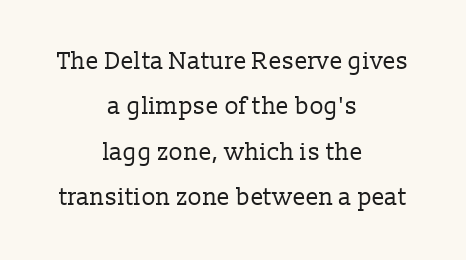
The image shows 24 px text type, upright; set centered, line spacing 1.89x, normal letter spacing, not underlined.
